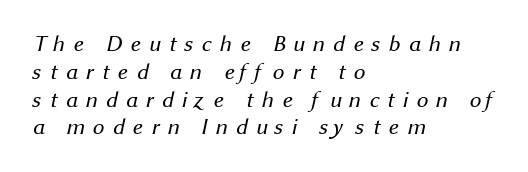
Q: Is the text bold? A: No.
Q: Is the text underlined? A: No.
Q: How is the paragraph aligned? A: Left-aligned.
Q: Is the spacing between letters normal or unusually wide? A: Unusually wide.
